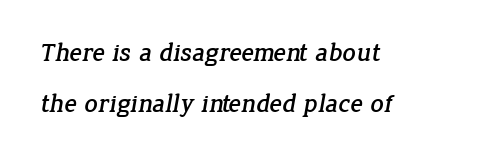
{"underline": "no", "align": "left", "line_spacing": "loose", "line_spacing_ratio": 1.97, "letter_spacing": "normal", "letter_spacing_em": 0.0, "glyph_px": 26}
